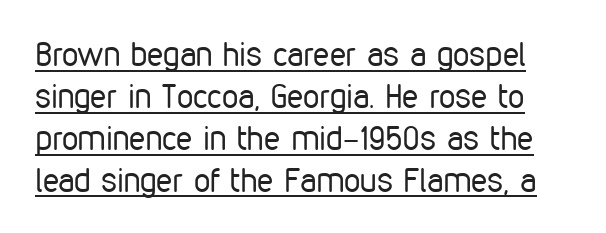
No extra tracking has been applied to these lines. The rendering uses a moderate line-height, typical for paragraphs. Each letter keeps its own natural width here, so spacing adapts to shape. When letters stand straight like this, we call the style roman or upright.
